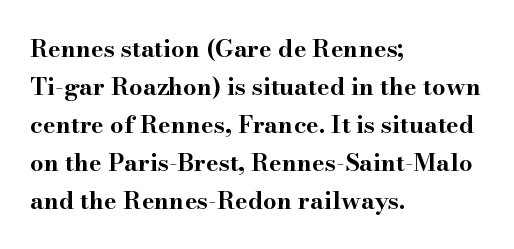
Q: Is the text bold? A: Yes.
Q: Is the text italic (slanted)? A: No, it is upright.
Q: Is the text underlined? A: No.
Q: How is the paragraph aligned? A: Left-aligned.
Q: Is the spacing between letters normal or unusually wide? A: Normal.
Q: Is the spacing between lines tight, normal or loose? A: Normal.
